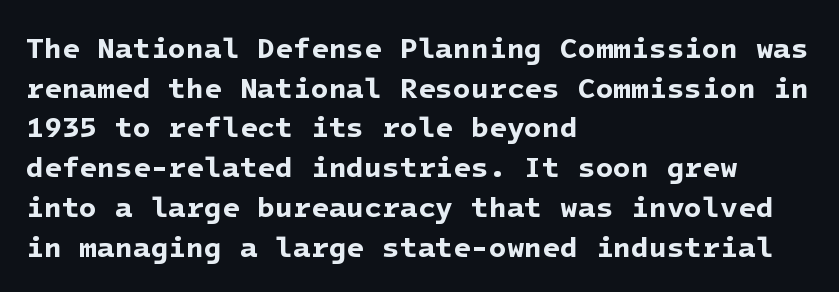
Q: Is the text bold? A: Yes.
Q: Is the typeface a serif or a sans-serif typeface? A: Sans-serif.
Q: Is the text underlined? A: No.
Q: How is the paragraph aligned? A: Left-aligned.
Q: Is the spacing between letters normal or unusually wide? A: Normal.
Q: Is the spacing between lines tight, normal or loose? A: Normal.
Q: Width (condensed, normal, or wide)? A: Normal.
Q: Stroke contrast? A: Low.
Q: x-height? A: Medium.
